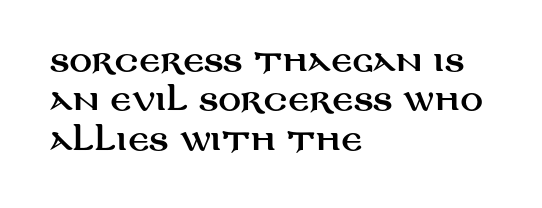
Q: Is the text italic (slanted)? A: No, it is upright.
Q: Is the typeface a serif or a sans-serif typeface? A: Sans-serif.
Q: Is the text underlined? A: No.
Q: How is the paragraph aligned? A: Left-aligned.
Q: Is the spacing between letters normal or unusually wide? A: Normal.
Q: Is the spacing between lines tight, normal or loose? A: Normal.
Q: Width (condensed, normal, or wide)? A: Wide.
Q: Stroke contrast? A: Medium.
Q: x-height? A: Large.
Q: Monospaced? A: No.
